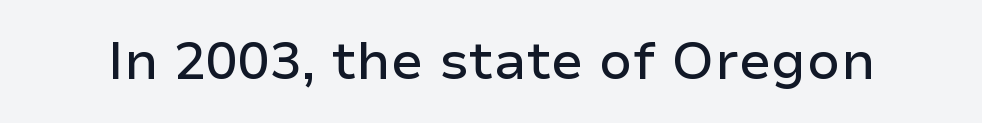
This is the regular roman posture of the typeface. The area under the type is left untouched. The passage shown has conventional tracking throughout. The text was rendered using a sans face with plain stroke endings. Spacing verdict: proportional, widths tailored to each character.
